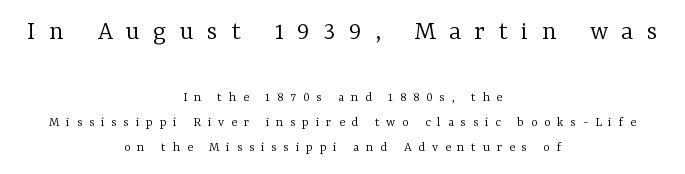
The image shows 28 px light serif type, upright; set centered, line spacing 1.78x, unusually wide letter spacing (+0.48 em), not underlined; the first (top) block is 2.0x larger; low stroke contrast and a medium x-height.
